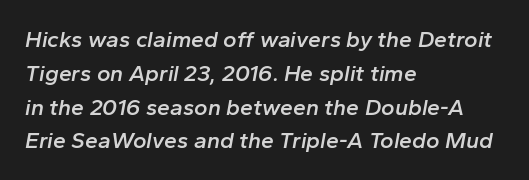
Q: Is the text bold? A: Semi-bold.
Q: Is the text italic (slanted)? A: Yes, it leans right by about 10 degrees.
Q: Is the text underlined? A: No.
Q: How is the paragraph aligned? A: Left-aligned.
Q: Is the spacing between letters normal or unusually wide? A: Normal.
Q: Is the spacing between lines tight, normal or loose? A: Normal.
